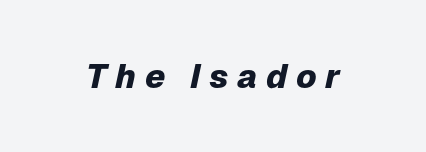
Q: Is the text bold? A: Yes.
Q: Is the text italic (slanted)? A: Yes, it leans right by about 12 degrees.
Q: Is the text underlined? A: No.
Q: Is the spacing between letters normal or unusually wide? A: Unusually wide.
Q: Width (condensed, normal, or wide)? A: Normal.
Q: Stroke contrast? A: Low.
Q: x-height? A: Medium.
Q: Monospaced? A: No.
